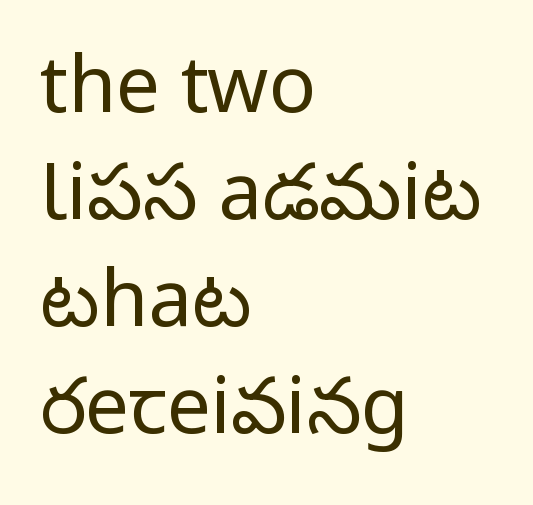
{"serif": "no", "italic": "no", "bold": "no", "weight": "regular", "width": "normal", "stroke_contrast": "low", "x_height": "medium", "monospaced": "no", "underline": "no", "align": "left", "line_spacing": "normal", "line_spacing_ratio": 1.37, "letter_spacing": "normal", "letter_spacing_em": 0.0, "glyph_px": 78}
